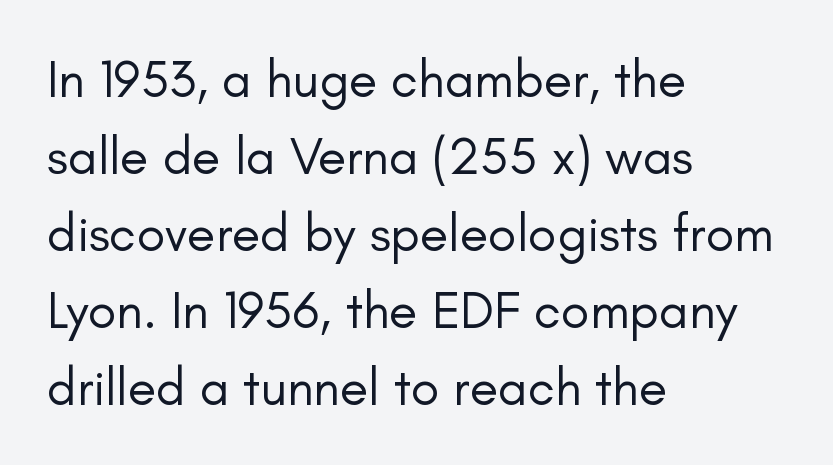
Q: Is the text bold? A: No.
Q: Is the text italic (slanted)? A: No, it is upright.
Q: Is the typeface a serif or a sans-serif typeface? A: Sans-serif.
Q: Is the text underlined? A: No.
Q: How is the paragraph aligned? A: Left-aligned.
Q: Is the spacing between letters normal or unusually wide? A: Normal.
Q: Is the spacing between lines tight, normal or loose? A: Normal.
Q: Width (condensed, normal, or wide)? A: Normal.
Q: Stroke contrast? A: Low.
Q: x-height? A: Small.
Q: Monospaced? A: No.
